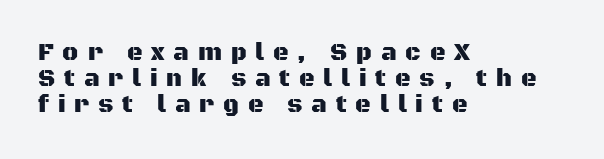
Q: Is the text italic (slanted)? A: No, it is upright.
Q: Is the text underlined? A: No.
Q: How is the paragraph aligned? A: Left-aligned.
Q: Is the spacing between letters normal or unusually wide? A: Unusually wide.
Q: Is the spacing between lines tight, normal or loose? A: Tight.
